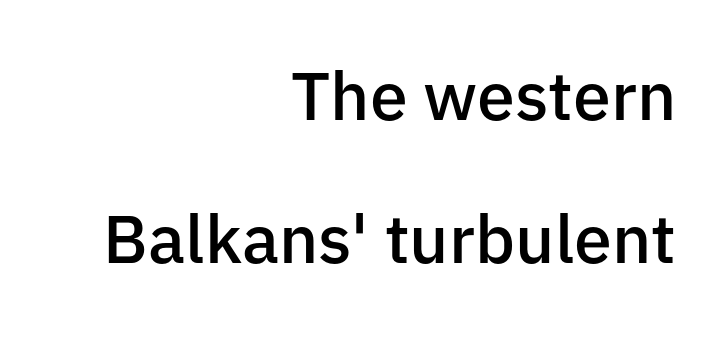
The image shows 68 px semibold sans-serif type, upright; set right-aligned, loose line spacing (2.1x), normal letter spacing, not underlined; low stroke contrast and a medium x-height.
